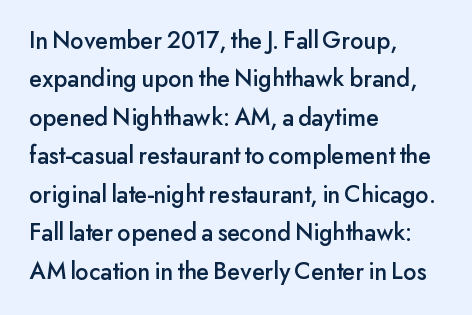
These lines stack with their left ends in a neat column. This is the regular roman posture of the typeface. Leading matches the norm, producing a regular column. No extra tracking has been applied to these lines. Type without underlining.
